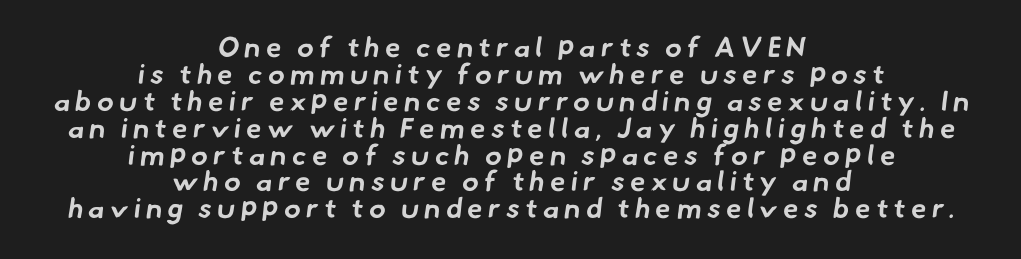
{"serif": "no", "bold": "yes", "weight": "bold", "width": "normal", "stroke_contrast": "low", "x_height": "small", "monospaced": "no", "underline": "no", "align": "center", "line_spacing": "tight", "line_spacing_ratio": 0.96, "glyph_px": 28}
